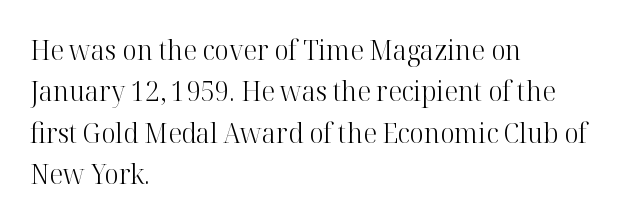
The string is rendered with underlining switched off. The passage is arranged the way most books set body copy — flush left. Do the characters align in a grid? No, the font is proportional. Summary of vertical rhythm: regular, with standard interline spacing.
